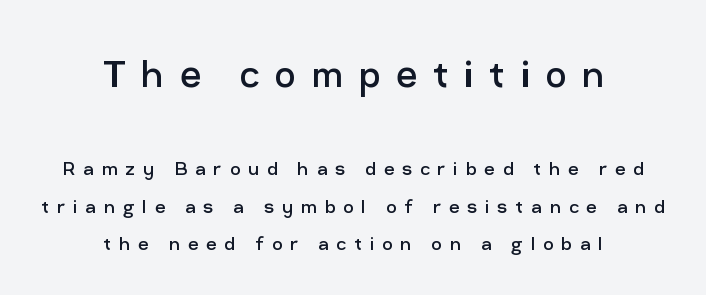
{"serif": "no", "italic": "no", "bold": "no", "weight": "regular", "width": "normal", "stroke_contrast": "low", "x_height": "medium", "monospaced": "no", "underline": "no", "align": "center", "line_spacing": "normal", "line_spacing_ratio": 1.62, "letter_spacing": "wide", "letter_spacing_em": 0.34, "larger_block": "first", "size_ratio": 2.0, "glyph_px": 46}
